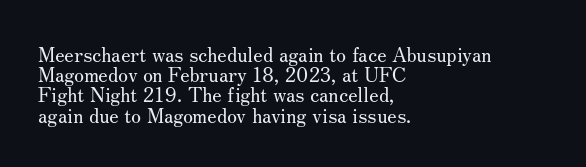
The image shows 20 px text type, upright; set left-aligned, tight line spacing (1.01x), normal letter spacing, not underlined.
